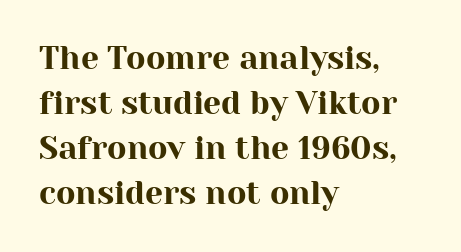
The image shows 32 px serif type, upright; set left-aligned, normal line spacing (1.41x), normal letter spacing, not underlined; high stroke contrast and a medium x-height.
